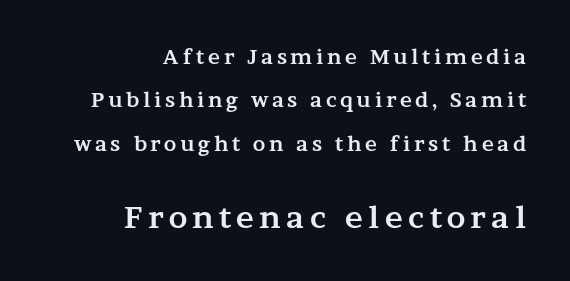
The lines are spread far apart with generous leading. This sample has the flowing, uneven cadence of proportional lettering. Words float on clear page, feet unadorned. The font's upright variant was chosen for this text. The letters are bold, with thick, heavy strokes. I'd call this a serif setting — the letters wear small feet.
